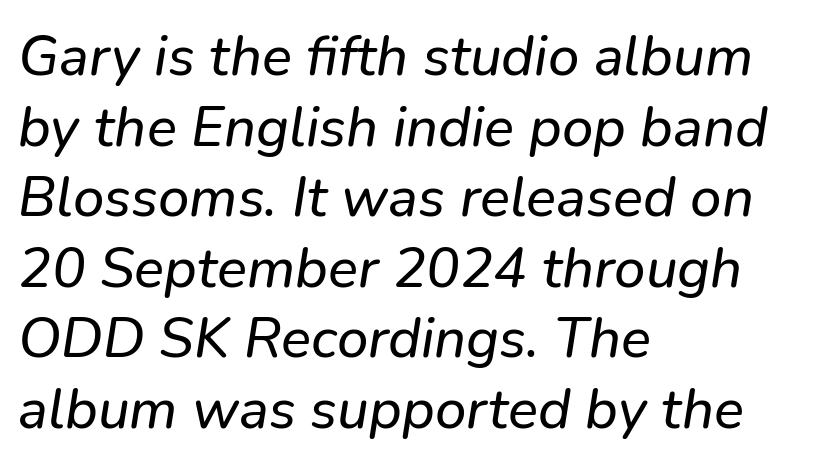
Every character sits at an angle, as italics do. Line spacing here is normal. Each line starts at the same left margin while the right side varies. Inter-character spacing is left at the font's built-in metrics.
